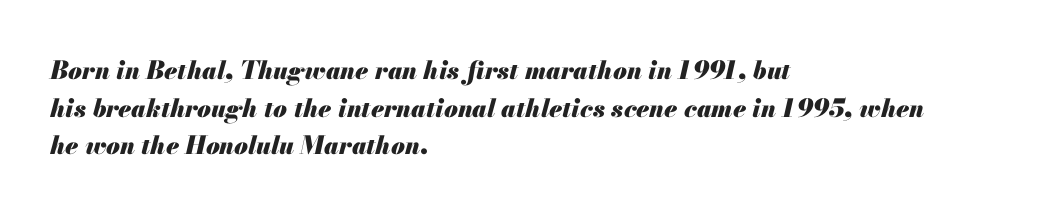
{"italic": "yes", "lean": "right", "slant_degrees": 13, "bold": "yes", "underline": "no", "align": "left", "line_spacing": "normal", "line_spacing_ratio": 1.51, "letter_spacing": "normal", "letter_spacing_em": 0.0, "glyph_px": 25}
